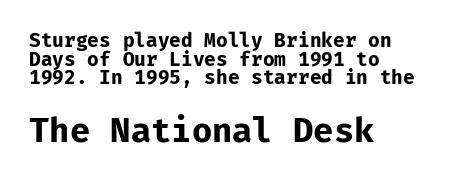
The image shows 33 px bold sans-serif type, upright, monospaced; set left-aligned, tight line spacing (0.98x), normal letter spacing, not underlined; the second (bottom) block is 1.74x larger; low stroke contrast and a medium x-height.
